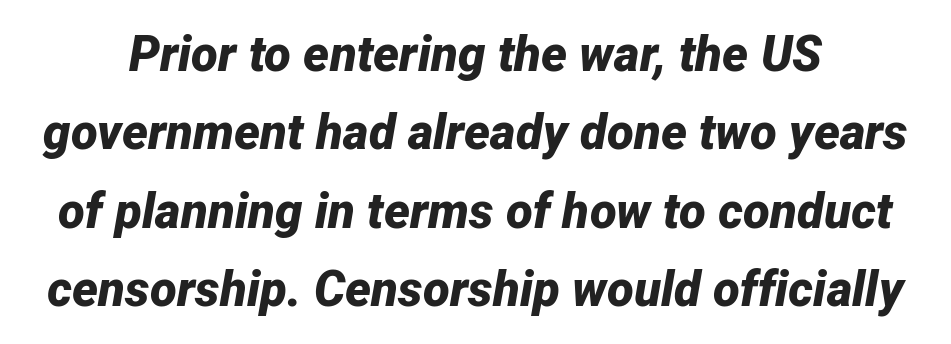
The image shows 49 px bold type, italic (leaning right); set normal line spacing (1.6x), normal letter spacing, not underlined; low stroke contrast and a medium x-height.
